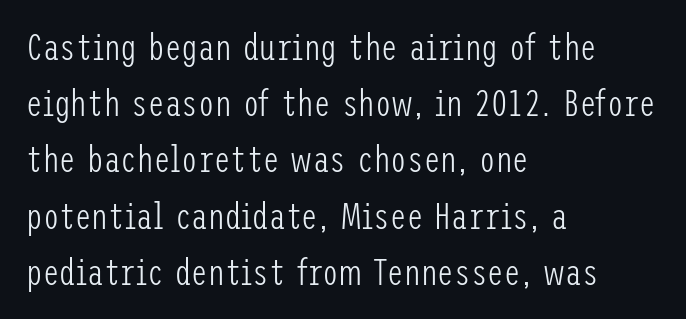
{"serif": "no", "italic": "no", "bold": "no", "weight": "light", "width": "condensed", "stroke_contrast": "low", "x_height": "medium", "underline": "no", "align": "left", "line_spacing": "normal", "line_spacing_ratio": 1.52, "letter_spacing": "normal", "letter_spacing_em": 0.0, "glyph_px": 37}
